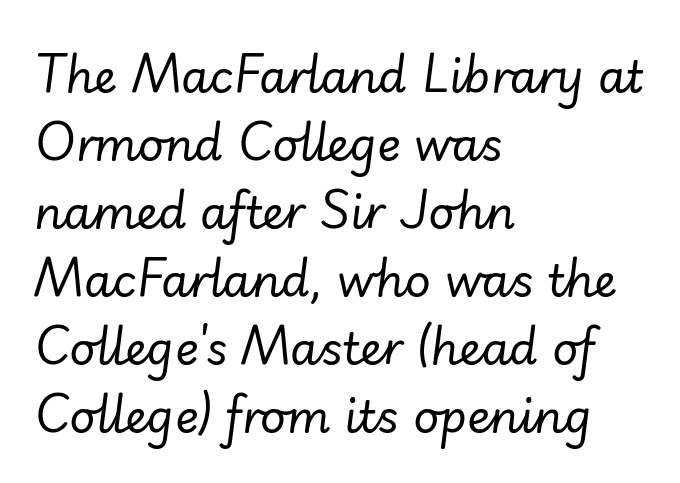
Q: Is the text bold? A: No.
Q: Is the text italic (slanted)? A: Yes, it leans right by about 7 degrees.
Q: Is the text underlined? A: No.
Q: How is the paragraph aligned? A: Left-aligned.
Q: Is the spacing between letters normal or unusually wide? A: Normal.
Q: Is the spacing between lines tight, normal or loose? A: Normal.
Q: Width (condensed, normal, or wide)? A: Normal.
Q: Stroke contrast? A: Low.
Q: x-height? A: Small.
Q: Monospaced? A: No.
